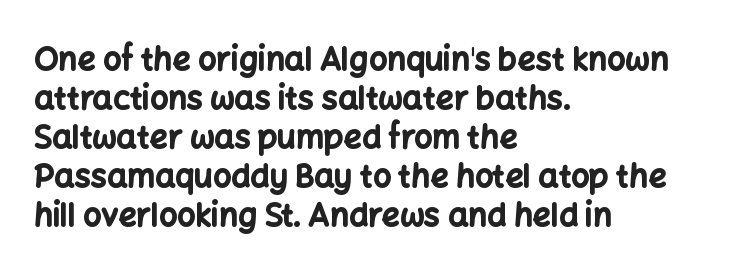
Casual observation: everything's shoved over to the left. Looks like regular typesetting: each glyph gets only the width it needs. Typographically, this falls in the sans-serif category. This is heavy type, rendered in bold. Every stem runs plumb, perpendicular to the baseline. Glance below the letters and you will spot only blank space.
